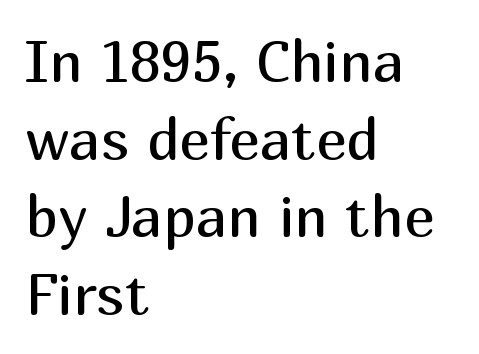
Does the lettering tilt? It doesn't — this is upright. Decoration check: the copy has no underline. The lines in this sample share a left origin and differ only in where they stop. No extra tracking has been applied to these lines. Spacing verdict: proportional, widths tailored to each character.
